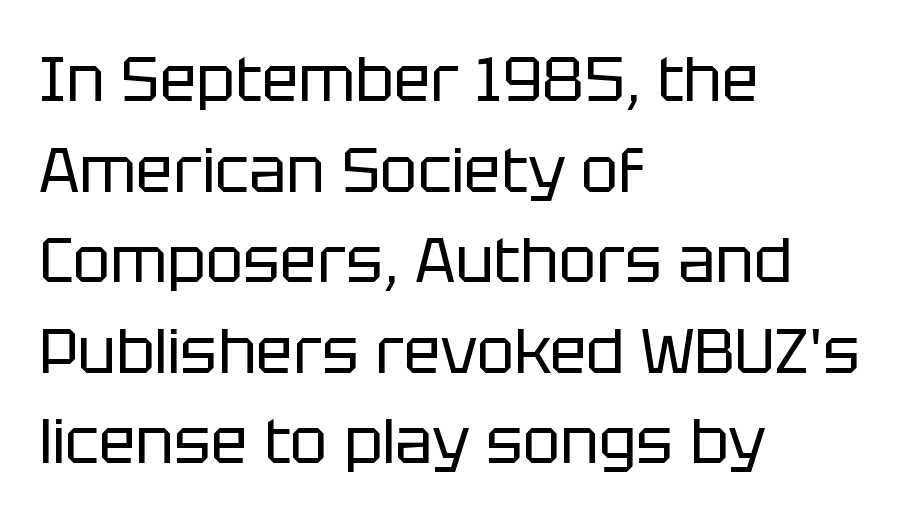
{"serif": "no", "italic": "no", "bold": "no", "weight": "regular", "width": "normal", "stroke_contrast": "low", "x_height": "large", "monospaced": "no", "underline": "no", "align": "left", "line_spacing": "normal", "line_spacing_ratio": 1.46, "letter_spacing": "normal", "letter_spacing_em": 0.0, "glyph_px": 62}
